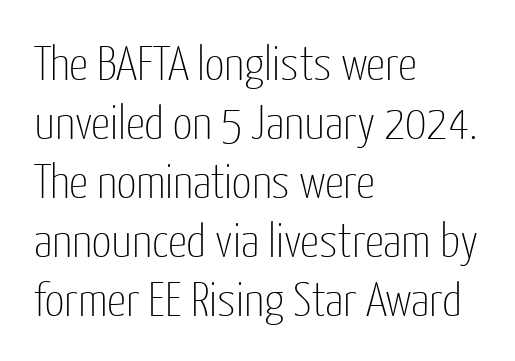
Q: Is the text bold? A: No.
Q: Is the text italic (slanted)? A: No, it is upright.
Q: Is the typeface a serif or a sans-serif typeface? A: Sans-serif.
Q: Is the text underlined? A: No.
Q: How is the paragraph aligned? A: Left-aligned.
Q: Is the spacing between letters normal or unusually wide? A: Normal.
Q: Width (condensed, normal, or wide)? A: Condensed.
Q: Stroke contrast? A: Low.
Q: x-height? A: Medium.
Q: Monospaced? A: No.
